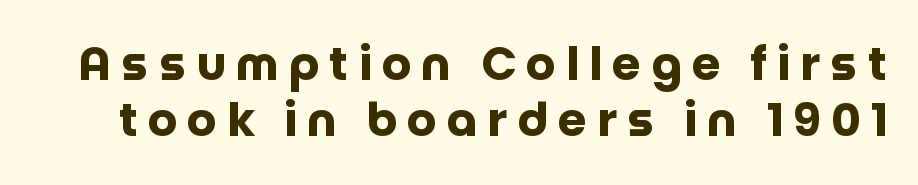
Q: Is the text bold? A: Yes.
Q: Is the text italic (slanted)? A: No, it is upright.
Q: Is the typeface a serif or a sans-serif typeface? A: Sans-serif.
Q: Is the text underlined? A: No.
Q: Is the spacing between letters normal or unusually wide? A: Unusually wide.
Q: Width (condensed, normal, or wide)? A: Normal.
Q: Stroke contrast? A: Low.
Q: x-height? A: Large.
Q: Monospaced? A: No.
